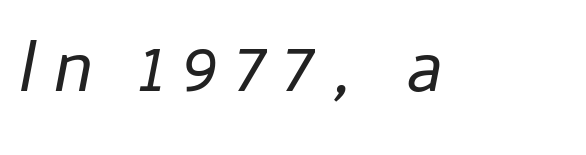
Q: Is the text bold? A: No.
Q: Is the text italic (slanted)? A: Yes, it leans right by about 11 degrees.
Q: Is the text underlined? A: No.
Q: Is the spacing between letters normal or unusually wide? A: Unusually wide.
Q: Width (condensed, normal, or wide)? A: Normal.
Q: Stroke contrast? A: Low.
Q: x-height? A: Medium.
Q: Monospaced? A: No.
